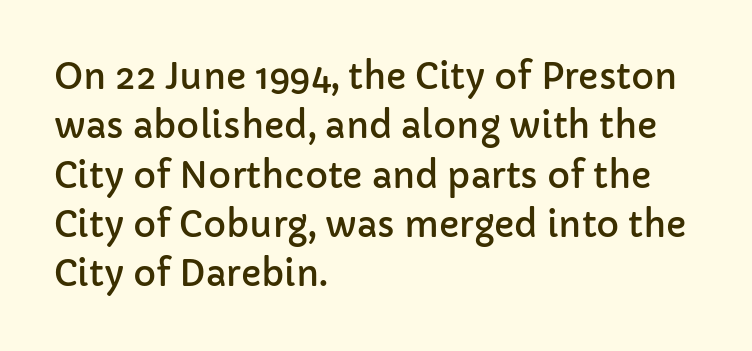
The image shows 35 px sans-serif type, upright; set left-aligned, normal line spacing (1.41x), normal letter spacing, not underlined; low stroke contrast and a medium x-height.
